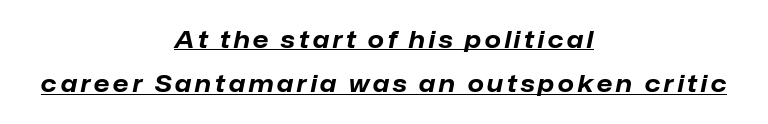
{"italic": "yes", "lean": "right", "slant_degrees": 12, "bold": "yes", "underline": "yes", "align": "center", "line_spacing": "loose", "line_spacing_ratio": 1.93, "glyph_px": 23}
